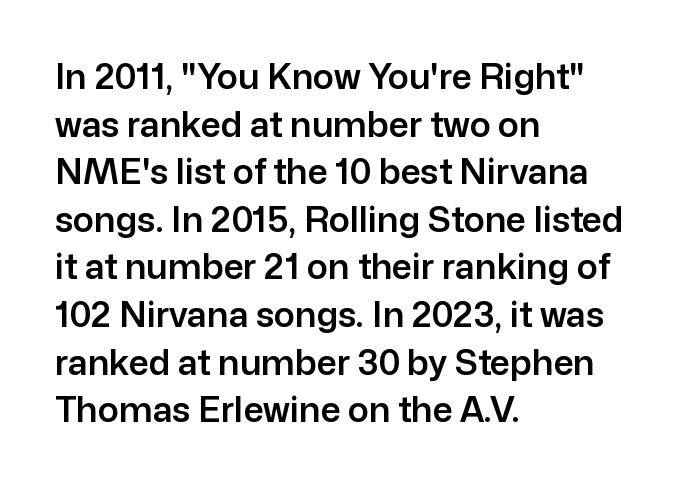
{"serif": "no", "italic": "no", "width": "normal", "stroke_contrast": "low", "x_height": "medium", "monospaced": "no", "underline": "no", "align": "left", "line_spacing": "normal", "line_spacing_ratio": 1.36, "letter_spacing": "normal", "letter_spacing_em": 0.0, "glyph_px": 35}
